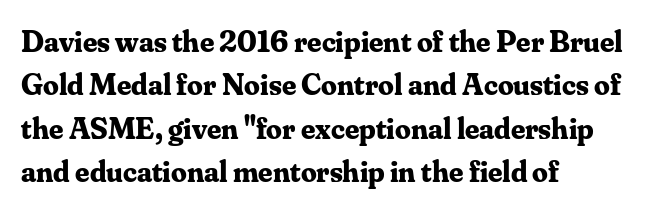
Q: Is the text bold? A: Yes.
Q: Is the text italic (slanted)? A: No, it is upright.
Q: Is the typeface a serif or a sans-serif typeface? A: Serif.
Q: Is the text underlined? A: No.
Q: How is the paragraph aligned? A: Left-aligned.
Q: Is the spacing between letters normal or unusually wide? A: Normal.
Q: Is the spacing between lines tight, normal or loose? A: Normal.
Q: Width (condensed, normal, or wide)? A: Normal.
Q: Stroke contrast? A: Medium.
Q: x-height? A: Small.
Q: Monospaced? A: No.
